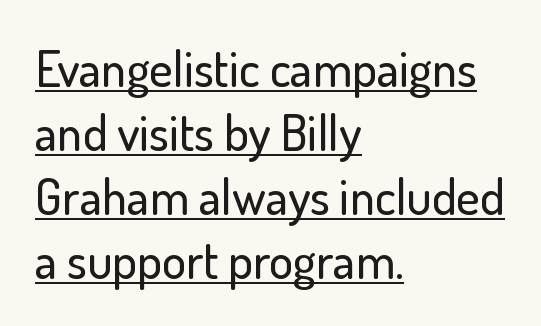
The image shows 50 px sans-serif type, upright; set left-aligned, normal line spacing (1.28x), normal letter spacing, underlined; low stroke contrast and a small x-height.
